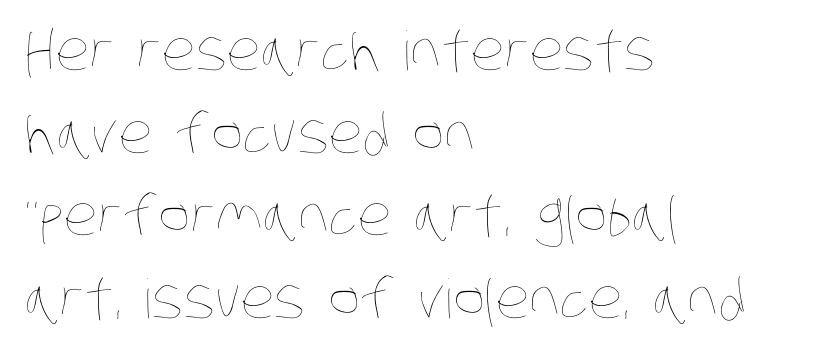
Q: Is the text bold? A: No.
Q: Is the text underlined? A: No.
Q: How is the paragraph aligned? A: Left-aligned.
Q: Is the spacing between letters normal or unusually wide? A: Normal.
Q: Is the spacing between lines tight, normal or loose? A: Normal.
Q: Width (condensed, normal, or wide)? A: Condensed.
Q: Stroke contrast? A: Low.
Q: x-height? A: Large.
Q: Monospaced? A: No.
